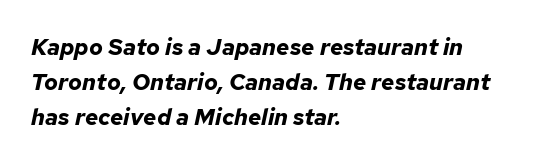
{"italic": "yes", "lean": "right", "slant_degrees": 12, "bold": "yes", "underline": "no", "align": "left", "line_spacing": "normal", "line_spacing_ratio": 1.52, "letter_spacing": "normal", "letter_spacing_em": 0.0, "glyph_px": 23}
